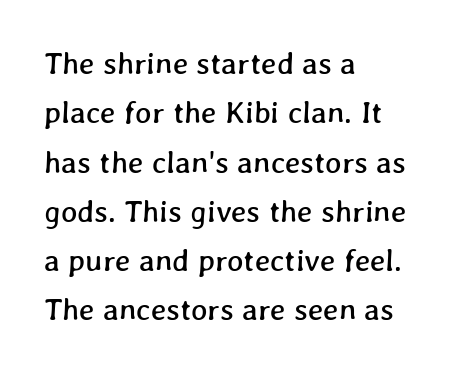
Q: Is the text underlined? A: No.
Q: How is the paragraph aligned? A: Left-aligned.
Q: Is the spacing between letters normal or unusually wide? A: Normal.
Q: Is the spacing between lines tight, normal or loose? A: Normal.
Q: Width (condensed, normal, or wide)? A: Normal.
Q: Stroke contrast? A: Low.
Q: x-height? A: Medium.
Q: Monospaced? A: No.
